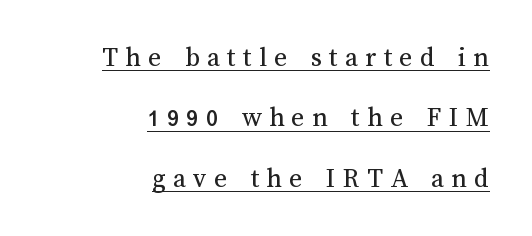
{"italic": "no", "bold": "no", "weight": "regular", "width": "normal", "stroke_contrast": "medium", "x_height": "medium", "monospaced": "no", "underline": "yes", "align": "right", "line_spacing": "loose", "line_spacing_ratio": 2.16, "letter_spacing": "wide", "letter_spacing_em": 0.26, "glyph_px": 28}
